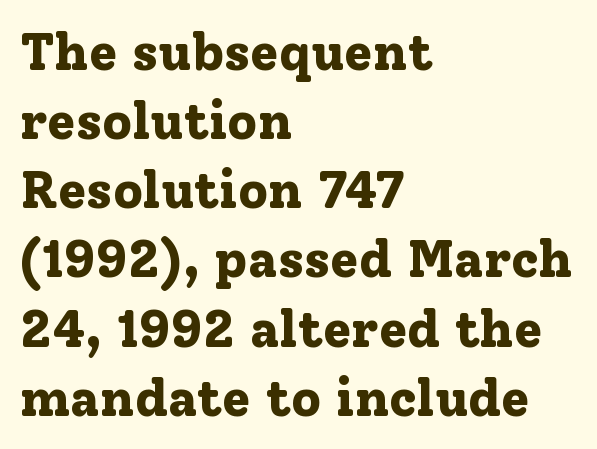
{"serif": "yes", "italic": "no", "bold": "yes", "weight": "bold", "width": "normal", "stroke_contrast": "low", "x_height": "medium", "monospaced": "no", "underline": "no", "align": "left", "line_spacing": "normal", "line_spacing_ratio": 1.33, "letter_spacing": "normal", "letter_spacing_em": 0.0, "glyph_px": 52}
